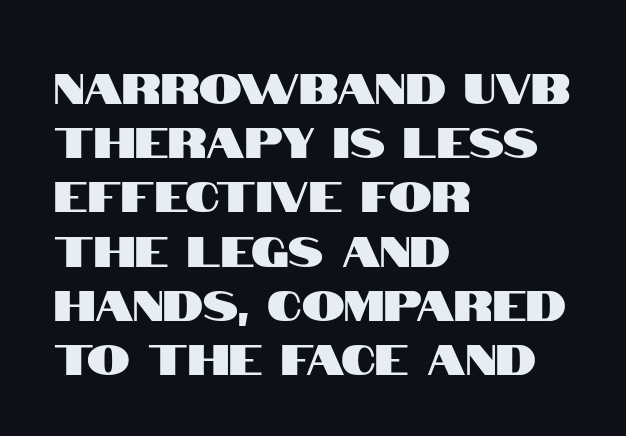
Q: Is the text italic (slanted)? A: No, it is upright.
Q: Is the typeface a serif or a sans-serif typeface? A: Sans-serif.
Q: Is the text underlined? A: No.
Q: How is the paragraph aligned? A: Left-aligned.
Q: Is the spacing between letters normal or unusually wide? A: Normal.
Q: Is the spacing between lines tight, normal or loose? A: Normal.
Q: Width (condensed, normal, or wide)? A: Condensed.
Q: Stroke contrast? A: High.
Q: x-height? A: Large.
Q: Monospaced? A: No.
